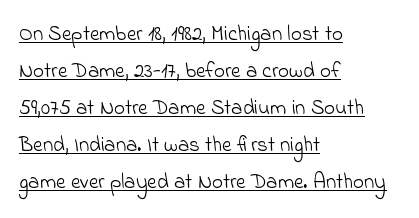
All the whitespace from short lines collects on the right. Students, note that the glyphs here touch the page at normal intervals. The strokes are not fattened; the text isn't bold. The rendering uses the underline text-decoration.
